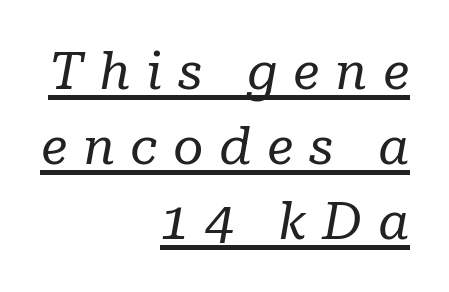
The image shows 52 px regular-weight serif type, italic (leaning right); set right-aligned, normal line spacing (1.44x), unusually wide letter spacing (+0.3 em), underlined; low stroke contrast and a medium x-height.
